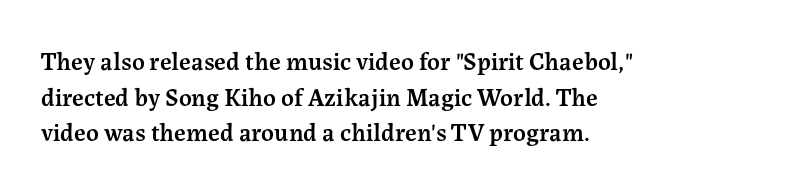
Q: Is the text bold? A: Semi-bold.
Q: Is the text italic (slanted)? A: No, it is upright.
Q: Is the text underlined? A: No.
Q: How is the paragraph aligned? A: Left-aligned.
Q: Is the spacing between letters normal or unusually wide? A: Normal.
Q: Is the spacing between lines tight, normal or loose? A: Normal.
